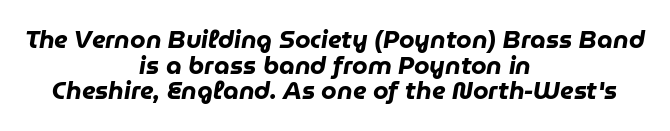
The image shows 25 px bold type, italic (leaning right); set centered, tight line spacing (1.03x), normal letter spacing, not underlined.
